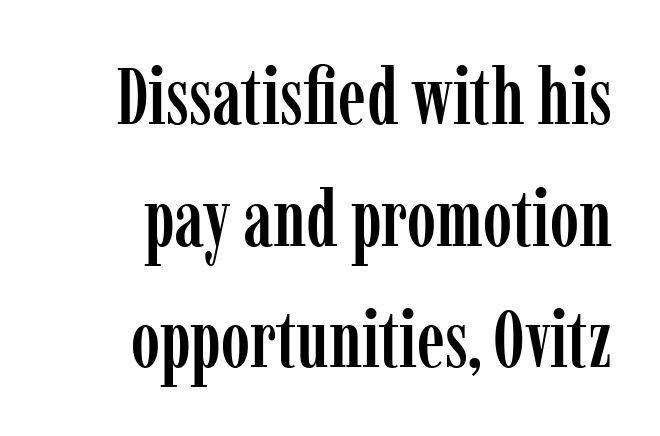
Q: Is the text italic (slanted)? A: No, it is upright.
Q: Is the typeface a serif or a sans-serif typeface? A: Serif.
Q: Is the text underlined? A: No.
Q: Is the spacing between letters normal or unusually wide? A: Normal.
Q: Is the spacing between lines tight, normal or loose? A: Normal.
Q: Width (condensed, normal, or wide)? A: Condensed.
Q: Stroke contrast? A: Low.
Q: x-height? A: Medium.
Q: Monospaced? A: No.
